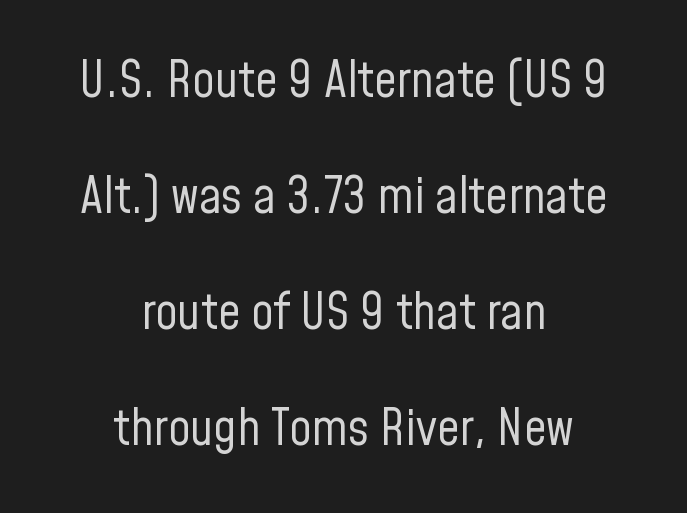
The image shows 50 px regular-weight, condensed sans-serif type, upright; set centered, loose line spacing (2.32x), normal letter spacing, not underlined; low stroke contrast and a medium x-height.
